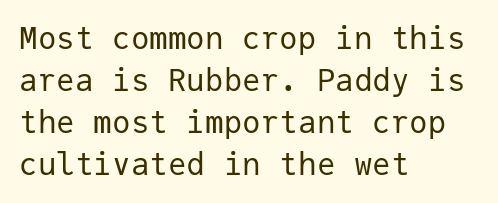
{"serif": "no", "italic": "no", "bold": "no", "weight": "regular", "width": "normal", "stroke_contrast": "low", "x_height": "medium", "monospaced": "yes", "underline": "no", "align": "left", "line_spacing": "normal", "line_spacing_ratio": 1.36, "letter_spacing": "normal", "letter_spacing_em": 0.0, "glyph_px": 31}
